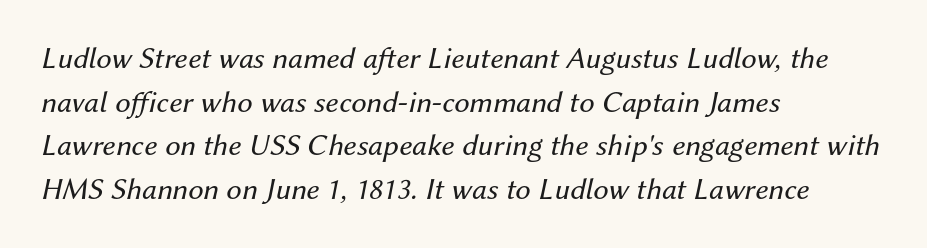
Q: Is the text bold? A: No.
Q: Is the text italic (slanted)? A: Yes, it leans right by about 12 degrees.
Q: Is the text underlined? A: No.
Q: How is the paragraph aligned? A: Left-aligned.
Q: Is the spacing between letters normal or unusually wide? A: Normal.
Q: Is the spacing between lines tight, normal or loose? A: Normal.
Q: Width (condensed, normal, or wide)? A: Normal.
Q: Stroke contrast? A: Medium.
Q: x-height? A: Medium.
Q: Monospaced? A: No.
